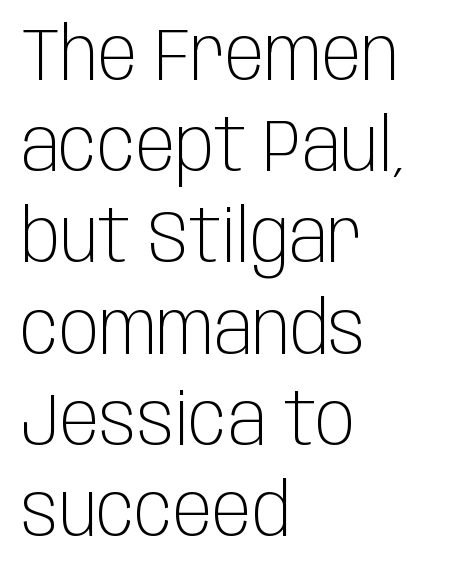
Q: Is the text bold? A: No.
Q: Is the text italic (slanted)? A: No, it is upright.
Q: Is the typeface a serif or a sans-serif typeface? A: Sans-serif.
Q: Is the text underlined? A: No.
Q: How is the paragraph aligned? A: Left-aligned.
Q: Is the spacing between letters normal or unusually wide? A: Normal.
Q: Is the spacing between lines tight, normal or loose? A: Normal.
Q: Width (condensed, normal, or wide)? A: Condensed.
Q: Stroke contrast? A: Low.
Q: x-height? A: Large.
Q: Monospaced? A: No.
